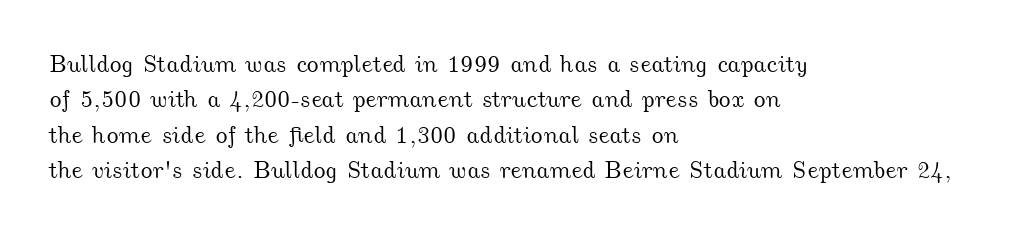
Q: Is the text underlined? A: No.
Q: How is the paragraph aligned? A: Left-aligned.
Q: Is the spacing between letters normal or unusually wide? A: Normal.
Q: Is the spacing between lines tight, normal or loose? A: Normal.
